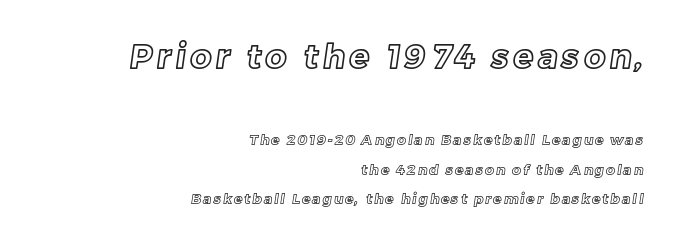
Q: Is the text underlined? A: No.
Q: How is the paragraph aligned? A: Right-aligned.
Q: Is the spacing between lines tight, normal or loose? A: Loose.
Q: Which block of text is set in a larger size, the first (top) or the second (bottom)? A: The first (top) one.
Q: Width (condensed, normal, or wide)? A: Normal.
Q: x-height? A: Medium.
Q: Monospaced? A: No.
